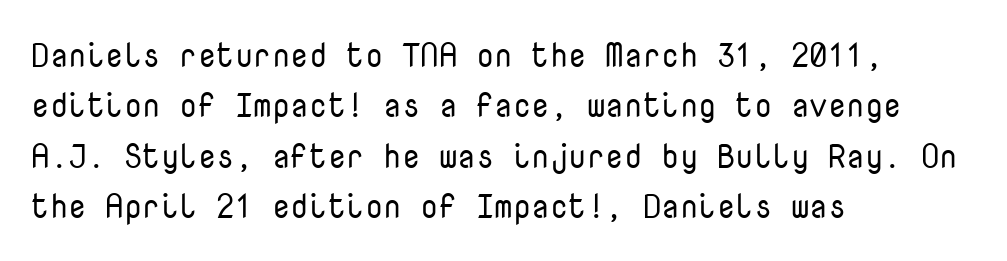
The line-height multiplier appears to be the usual default. Short note: letters normally spaced. Nope, no serifs anywhere on these letters. Horizontal alignment here is leftward, the default for most running prose. The characters are drawn with everyday or finer stroke widths. The words here are not underlined.
